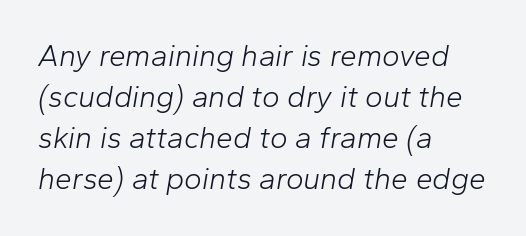
Q: Is the text bold? A: No.
Q: Is the text italic (slanted)? A: Yes, it leans right by about 10 degrees.
Q: Is the text underlined? A: No.
Q: How is the paragraph aligned? A: Left-aligned.
Q: Is the spacing between letters normal or unusually wide? A: Normal.
Q: Is the spacing between lines tight, normal or loose? A: Normal.
Q: Width (condensed, normal, or wide)? A: Normal.
Q: Stroke contrast? A: Low.
Q: x-height? A: Medium.
Q: Monospaced? A: No.
